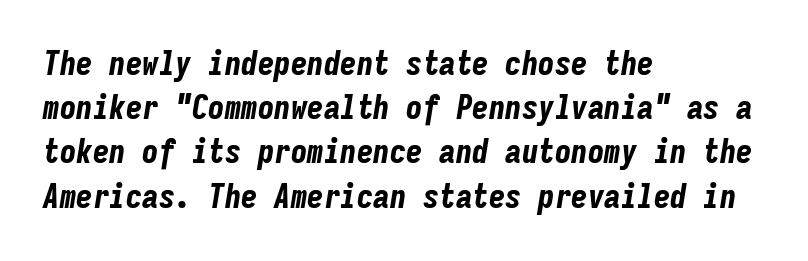
The line-height multiplier appears to be the usual default. Fixed-width glyphs throughout — classic coding-font behaviour. Summary of weight: heavy, a full bold. Letters rest on an invisible, unmarked baseline. Does the copy run flush right? No — it runs flush left. Students, note that the glyphs here touch the page at normal intervals.
